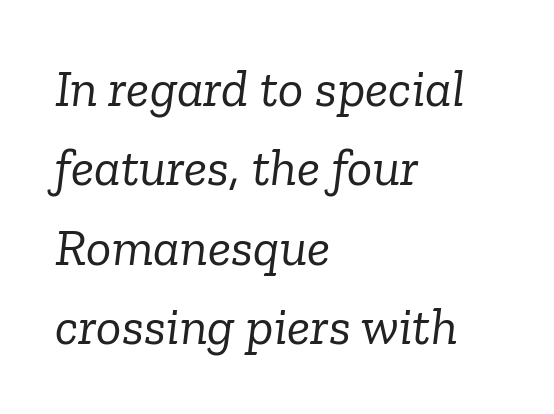
The image shows 53 px light serif type, italic (leaning right); set left-aligned, normal line spacing (1.5x), normal letter spacing, not underlined; low stroke contrast and a medium x-height.
